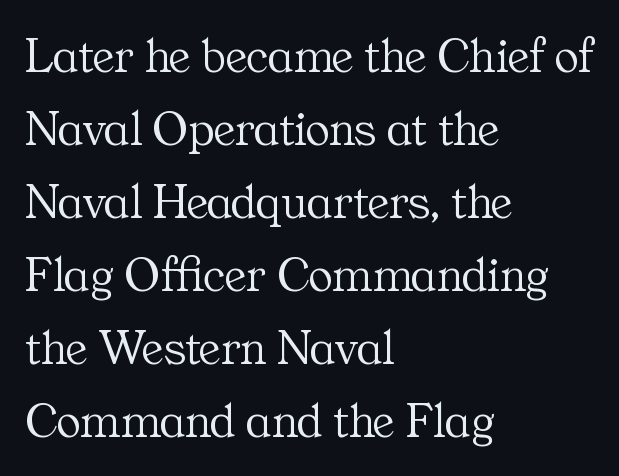
The image shows 50 px light serif type, upright; set left-aligned, normal line spacing (1.46x), normal letter spacing, not underlined; medium stroke contrast and a medium x-height.
